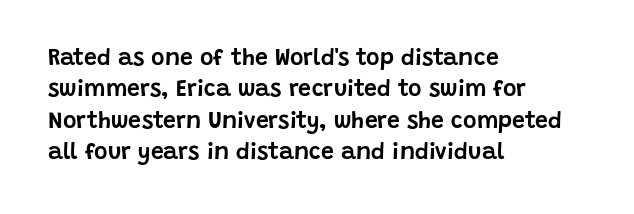
The image shows 23 px text type, upright; set left-aligned, normal line spacing (1.36x), normal letter spacing, not underlined.
